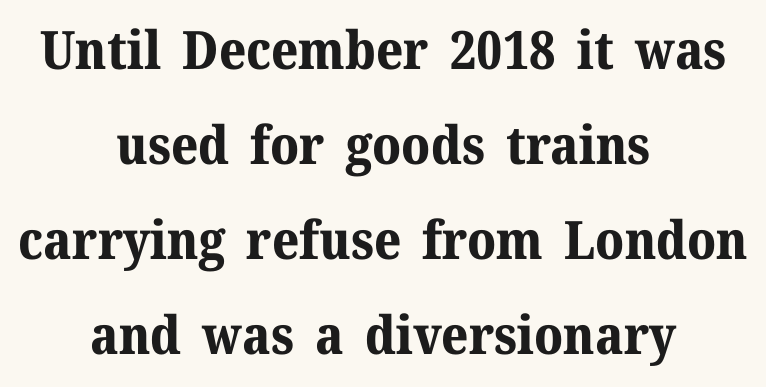
The image shows 53 px bold serif type, upright; set centered, line spacing 1.79x, normal letter spacing, not underlined; medium stroke contrast and a medium x-height.
